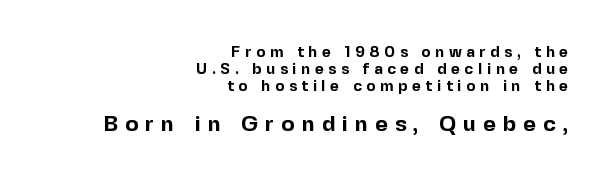
Q: Is the text bold? A: Yes.
Q: Is the text italic (slanted)? A: No, it is upright.
Q: Is the text underlined? A: No.
Q: How is the paragraph aligned? A: Right-aligned.
Q: Is the spacing between letters normal or unusually wide? A: Unusually wide.
Q: Is the spacing between lines tight, normal or loose? A: Tight.
Q: Which block of text is set in a larger size, the first (top) or the second (bottom)? A: The second (bottom) one.
